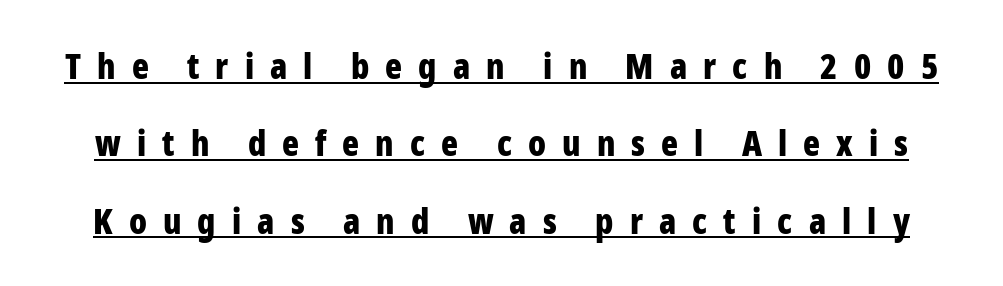
Q: Is the text bold? A: Yes.
Q: Is the text italic (slanted)? A: No, it is upright.
Q: Is the typeface a serif or a sans-serif typeface? A: Sans-serif.
Q: Is the text underlined? A: Yes.
Q: Is the spacing between letters normal or unusually wide? A: Unusually wide.
Q: Is the spacing between lines tight, normal or loose? A: Loose.
Q: Width (condensed, normal, or wide)? A: Condensed.
Q: Stroke contrast? A: Low.
Q: x-height? A: Medium.
Q: Monospaced? A: No.
